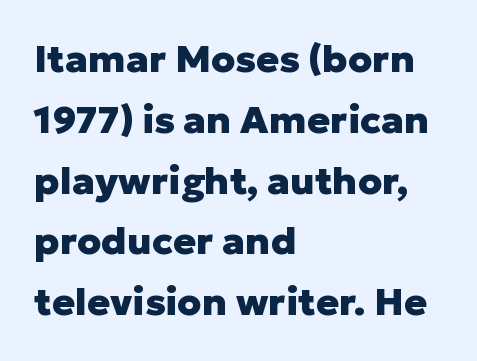
Q: Is the text bold? A: Yes.
Q: Is the text italic (slanted)? A: No, it is upright.
Q: Is the typeface a serif or a sans-serif typeface? A: Sans-serif.
Q: Is the text underlined? A: No.
Q: How is the paragraph aligned? A: Left-aligned.
Q: Is the spacing between letters normal or unusually wide? A: Normal.
Q: Is the spacing between lines tight, normal or loose? A: Normal.
Q: Width (condensed, normal, or wide)? A: Normal.
Q: Stroke contrast? A: Low.
Q: x-height? A: Medium.
Q: Monospaced? A: No.
